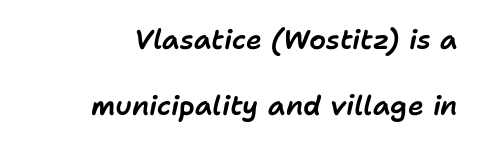
{"italic": "yes", "lean": "right", "slant_degrees": 11, "underline": "no", "align": "right", "line_spacing": "loose", "line_spacing_ratio": 2.45, "letter_spacing": "normal", "letter_spacing_em": 0.0, "glyph_px": 27}
